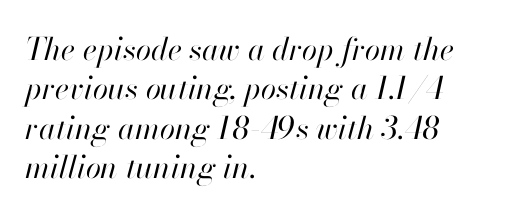
The image shows 31 px regular-weight type, italic (leaning right); set left-aligned, normal line spacing (1.27x), normal letter spacing, not underlined; high stroke contrast and a small x-height.
